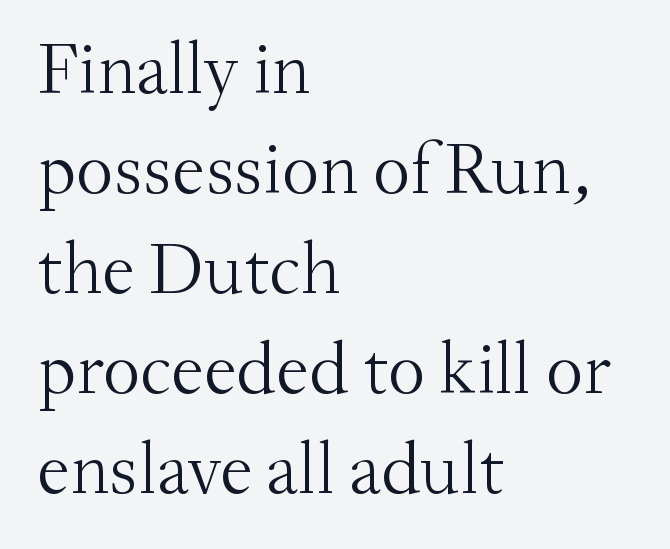
The image shows 74 px light serif type, upright; set left-aligned, normal line spacing (1.35x), normal letter spacing, not underlined; medium stroke contrast and a small x-height.
